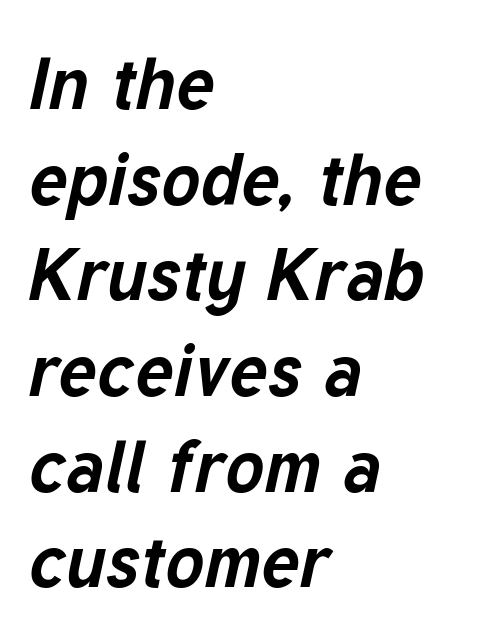
{"italic": "yes", "lean": "right", "slant_degrees": 12, "bold": "yes", "weight": "bold", "width": "normal", "stroke_contrast": "low", "x_height": "medium", "monospaced": "no", "underline": "no", "align": "left", "line_spacing": "normal", "line_spacing_ratio": 1.31, "letter_spacing": "normal", "letter_spacing_em": 0.0, "glyph_px": 73}
